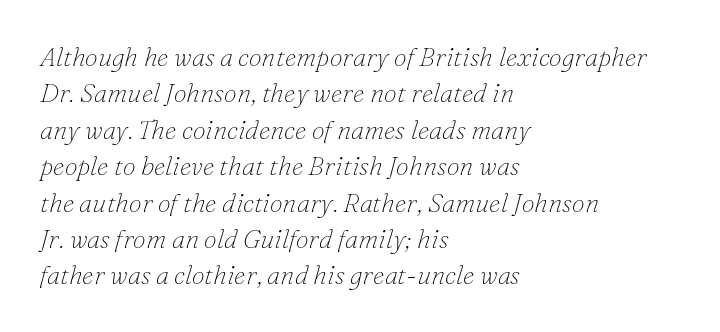
The image shows 26 px text type, italic (leaning right); set left-aligned, normal line spacing (1.4x), normal letter spacing, not underlined.
